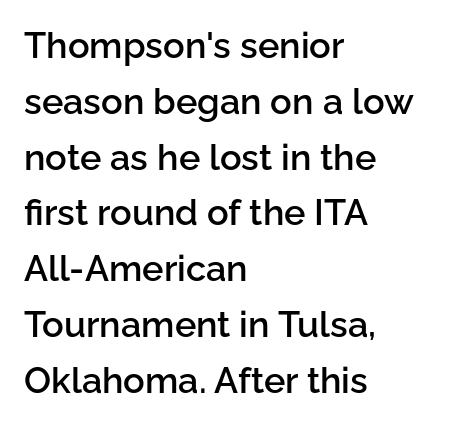
Honestly, the letter spacing is just normal — you wouldn't notice it. Firm but not heavy-handed strokes: this text is semibold. This rendering uses left alignment, leaving the right contour irregular. Quick note: underline off.
